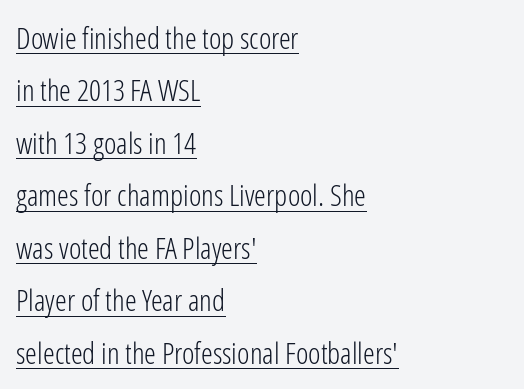
{"serif": "no", "italic": "no", "bold": "no", "weight": "light", "width": "condensed", "stroke_contrast": "low", "x_height": "medium", "monospaced": "no", "underline": "yes", "align": "left", "line_spacing_ratio": 1.75, "letter_spacing": "normal", "letter_spacing_em": 0.0, "glyph_px": 30}
